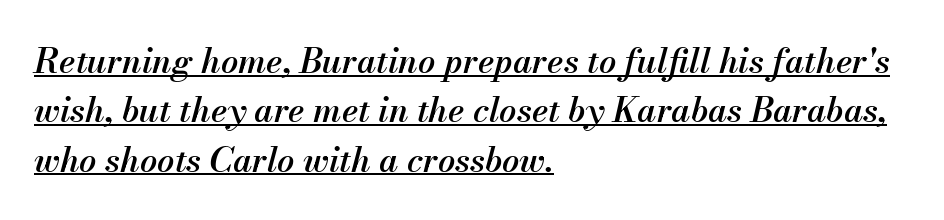
The image shows 34 px semibold type, italic (leaning right); set left-aligned, normal line spacing (1.45x), normal letter spacing, underlined; medium stroke contrast and a small x-height.
